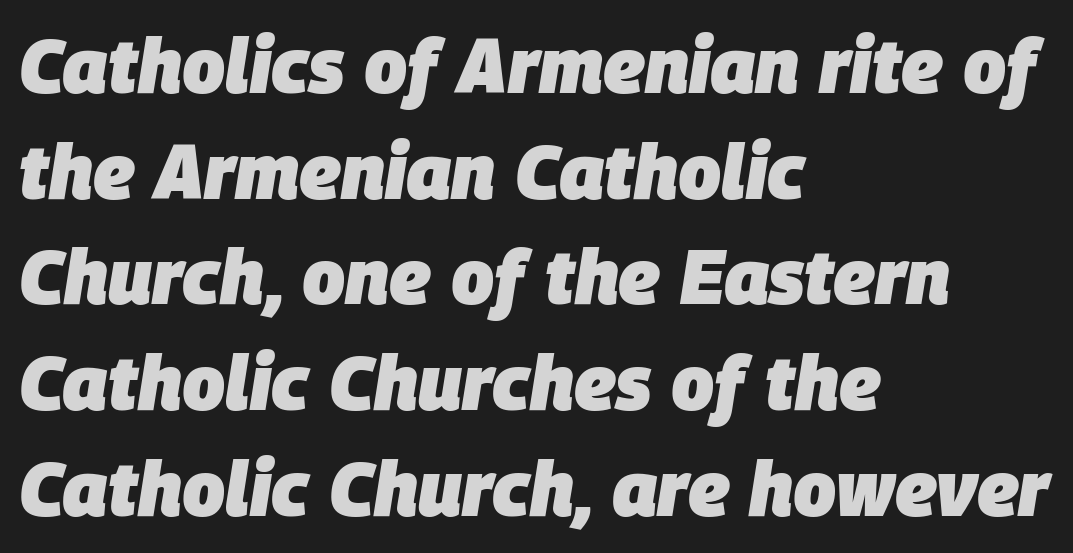
Looks like regular typesetting: each glyph gets only the width it needs. Weight check: bold — yes, fully. Quick note: underline off. No extra tracking has been applied to these lines. Does the copy run flush right? No — it runs flush left.
